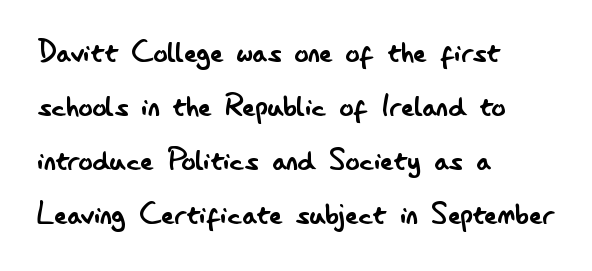
{"serif": "no", "italic": "no", "bold": "no", "weight": "regular", "width": "condensed", "stroke_contrast": "low", "x_height": "small", "monospaced": "no", "underline": "no", "align": "left", "line_spacing": "normal", "line_spacing_ratio": 1.54, "letter_spacing": "normal", "letter_spacing_em": 0.0, "glyph_px": 35}
